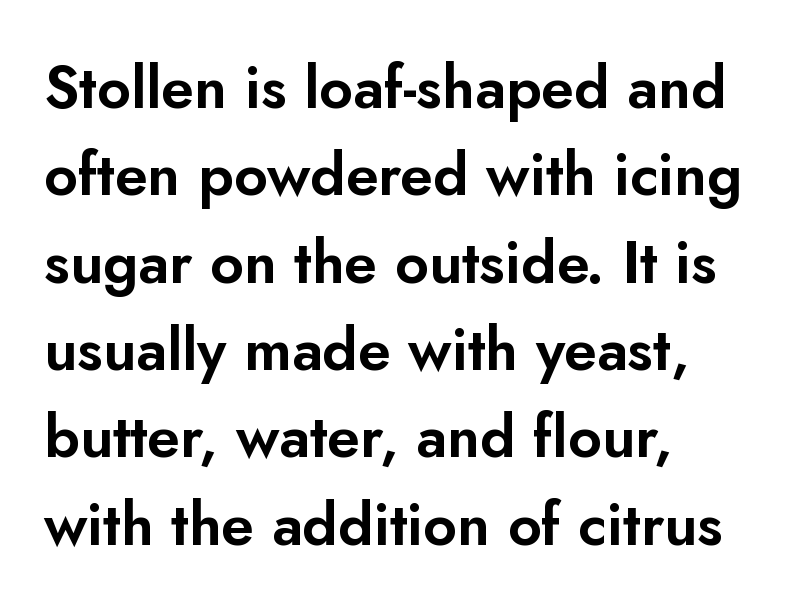
The image shows 59 px sans-serif type, upright; set left-aligned, normal line spacing (1.48x), normal letter spacing, not underlined; low stroke contrast and a small x-height.
